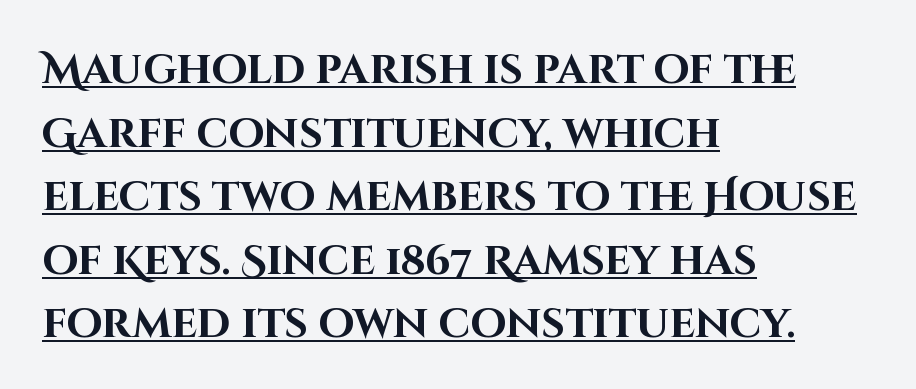
The image shows 41 px bold sans-serif type, upright; set left-aligned, normal line spacing (1.55x), normal letter spacing, underlined; high stroke contrast and a large x-height.
